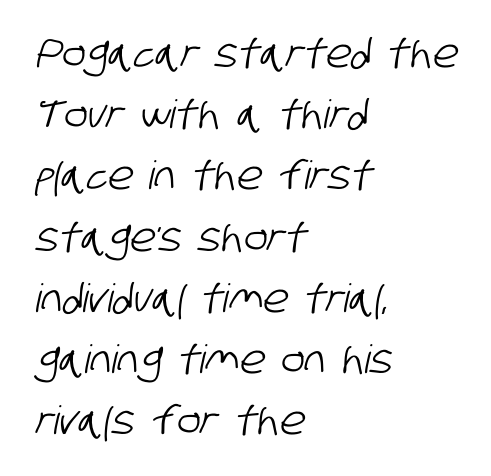
A normal amount of white space separates one row of letters from the next. The space beneath each line is pristine and unruled. You could not count columns in this text — the font is proportionally spaced. I'd call this a sans setting — the letters go barefoot. The rag falls on the right side of this text block.
